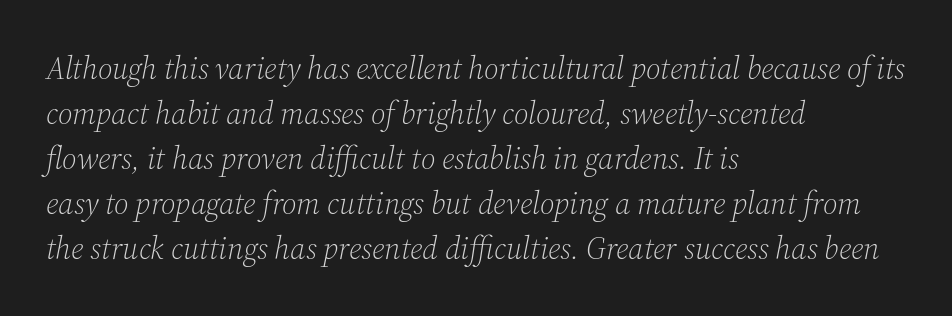
The image shows 31 px light serif type, italic (leaning right); set left-aligned, normal line spacing (1.45x), normal letter spacing, not underlined; medium stroke contrast and a medium x-height.
